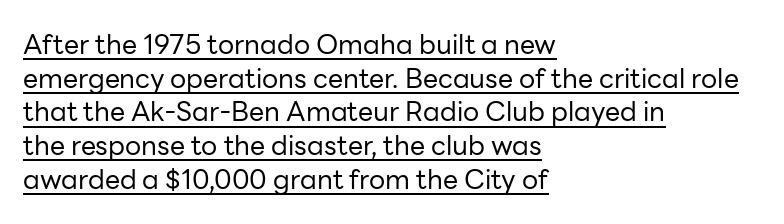
Short and long lines alike share a common starting point at left. The vertical gap from one line to the next is medium. The letters sit at their default tracking, neither squeezed nor spread. Is there any slant? The stems are plumb. Compared with undecorated copy, this sample adds a rule below the words.
